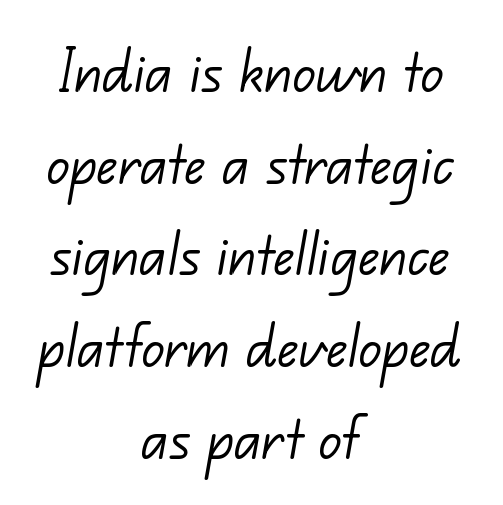
The image shows 70 px light sans-serif type; set centered, normal line spacing (1.31x), normal letter spacing, not underlined; low stroke contrast and a small x-height.
